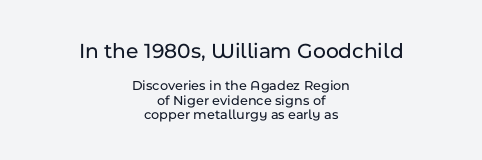
Q: Is the text italic (slanted)? A: No, it is upright.
Q: Is the text underlined? A: No.
Q: How is the paragraph aligned? A: Centered.
Q: Is the spacing between letters normal or unusually wide? A: Normal.
Q: Is the spacing between lines tight, normal or loose? A: Tight.
Q: Which block of text is set in a larger size, the first (top) or the second (bottom)? A: The first (top) one.
